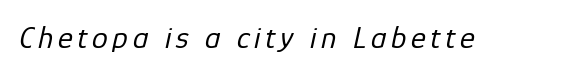
Q: Is the text bold? A: No.
Q: Is the text italic (slanted)? A: Yes, it leans right by about 12 degrees.
Q: Is the text underlined? A: No.
Q: Width (condensed, normal, or wide)? A: Normal.
Q: Stroke contrast? A: Low.
Q: x-height? A: Medium.
Q: Monospaced? A: No.
